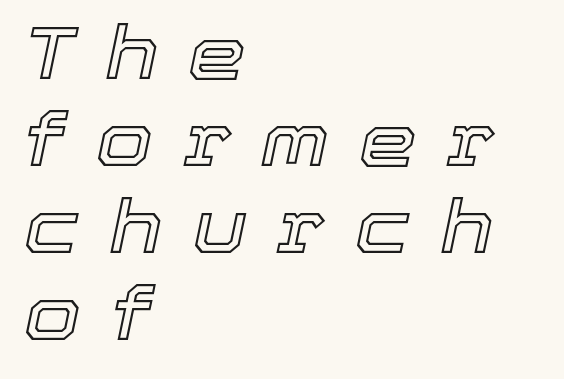
The zone under the glyphs is completely vacant. You could not count columns in this text — the font is proportionally spaced. Visually the block forms a straight wall on the left and a jagged coastline on the right. Does extra space separate the letters? Yes, quite a lot of it. The whole block is typeset with a tilt.
